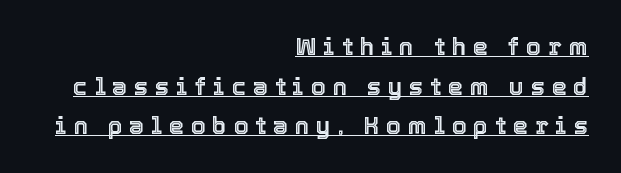
{"italic": "no", "underline": "yes", "align": "right", "line_spacing": "normal", "line_spacing_ratio": 1.65, "letter_spacing": "wide", "letter_spacing_em": 0.28, "glyph_px": 24}
